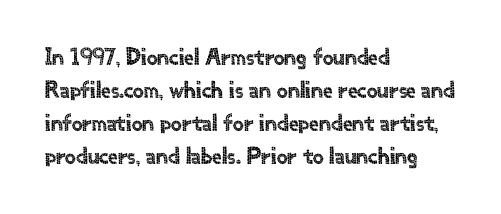
The image shows 24 px text type, upright; set left-aligned, normal line spacing (1.37x), normal letter spacing, not underlined.
